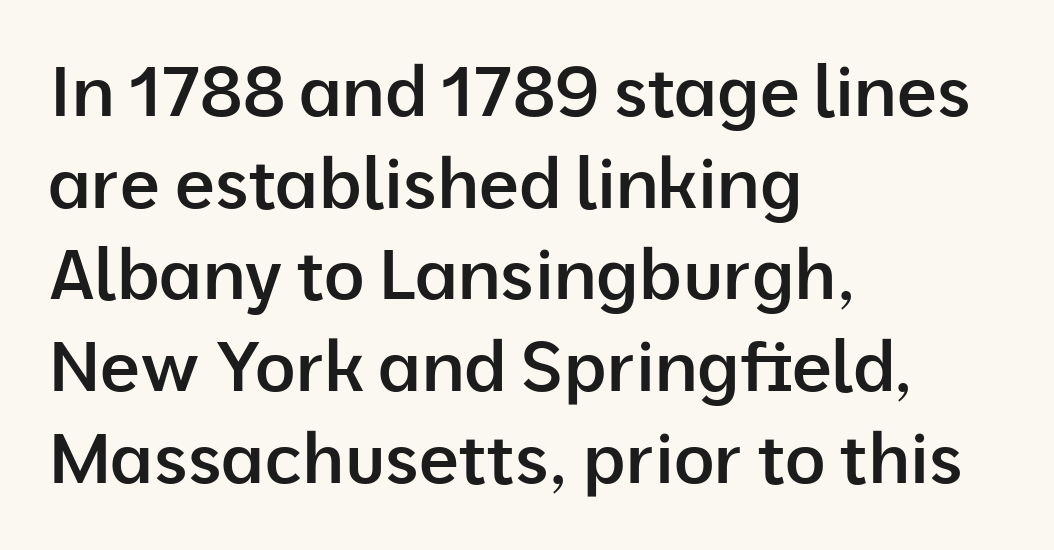
The image shows 70 px semibold sans-serif type, upright; set left-aligned, normal line spacing (1.31x), normal letter spacing, not underlined; low stroke contrast and a medium x-height.
